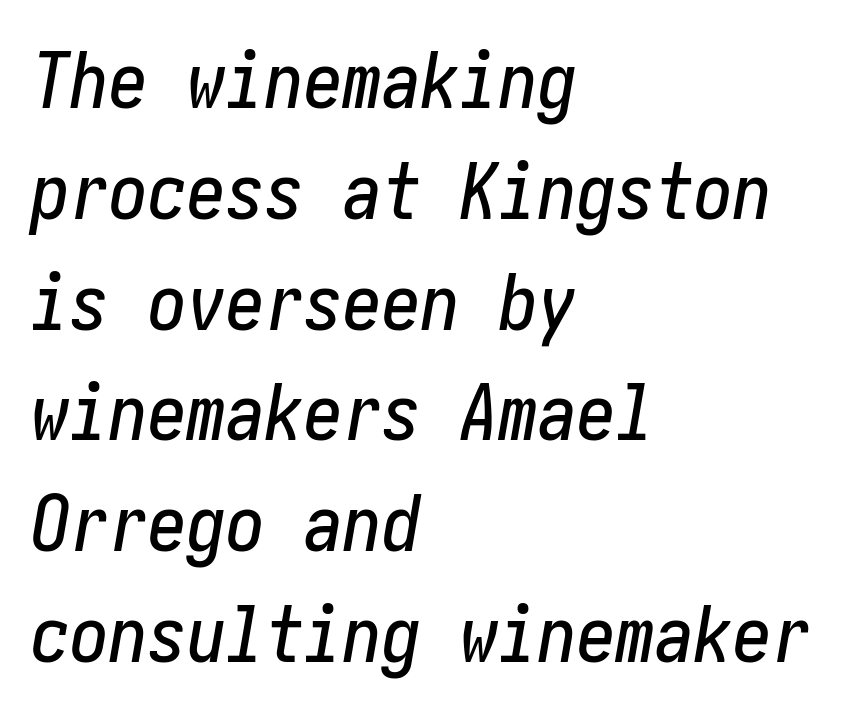
{"italic": "yes", "lean": "right", "slant_degrees": 10, "width": "condensed", "stroke_contrast": "low", "x_height": "medium", "underline": "no", "align": "left", "line_spacing": "normal", "line_spacing_ratio": 1.42, "letter_spacing": "normal", "letter_spacing_em": 0.0, "glyph_px": 78}
